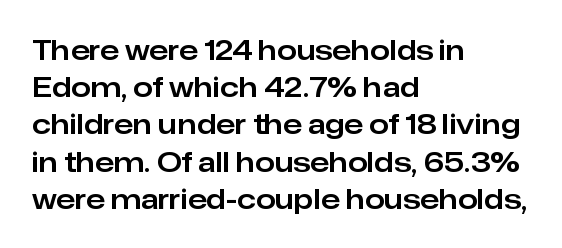
{"serif": "no", "italic": "no", "width": "normal", "stroke_contrast": "low", "x_height": "medium", "monospaced": "no", "underline": "no", "align": "left", "line_spacing": "normal", "line_spacing_ratio": 1.33, "letter_spacing": "normal", "letter_spacing_em": 0.0, "glyph_px": 28}
